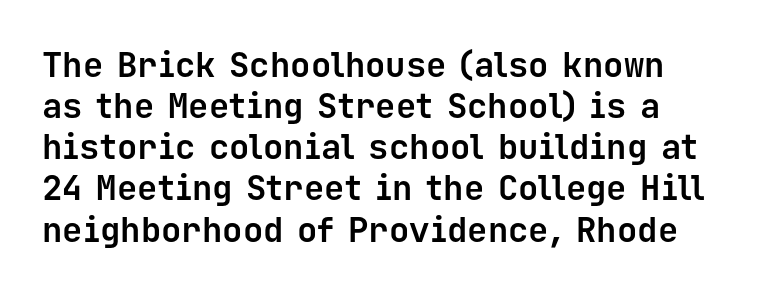
The image shows 34 px bold sans-serif type, upright, monospaced; set line spacing 1.21x, normal letter spacing, not underlined; low stroke contrast and a medium x-height.
